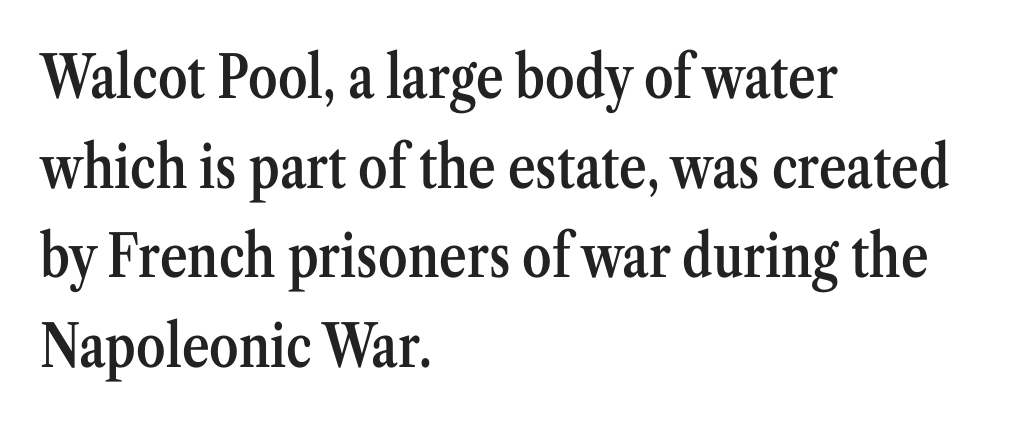
Do the characters align in a grid? No, the font is proportional. Line spacing here is normal. Does extra space separate the letters? No, they use regular spacing. Semibold letterforms, between regular and bold.
